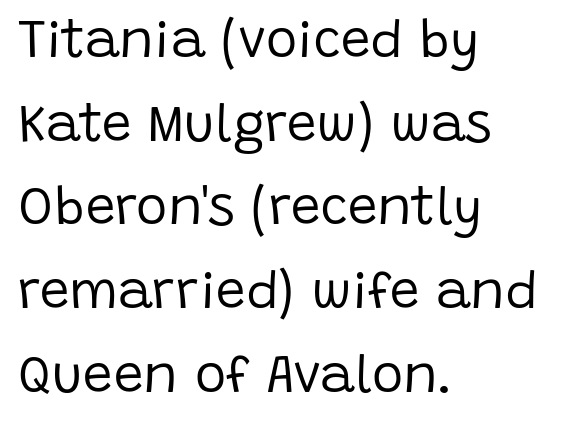
{"serif": "no", "italic": "no", "bold": "no", "weight": "regular", "width": "normal", "stroke_contrast": "low", "x_height": "large", "monospaced": "no", "underline": "no", "align": "left", "line_spacing": "normal", "line_spacing_ratio": 1.58, "letter_spacing": "normal", "letter_spacing_em": 0.0, "glyph_px": 53}
